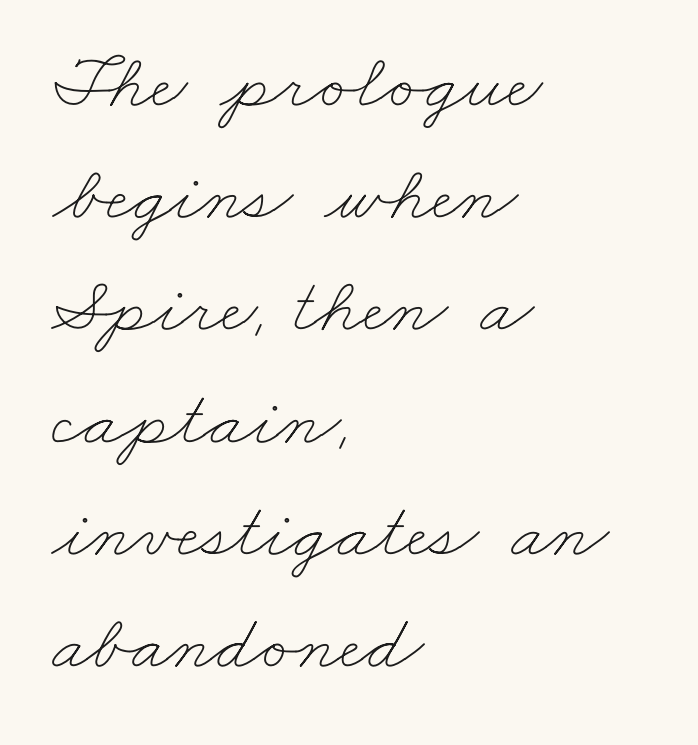
Q: Is the text bold? A: No.
Q: Is the text underlined? A: No.
Q: How is the paragraph aligned? A: Left-aligned.
Q: Is the spacing between letters normal or unusually wide? A: Normal.
Q: Is the spacing between lines tight, normal or loose? A: Normal.
Q: Width (condensed, normal, or wide)? A: Wide.
Q: Stroke contrast? A: Low.
Q: x-height? A: Small.
Q: Monospaced? A: No.
